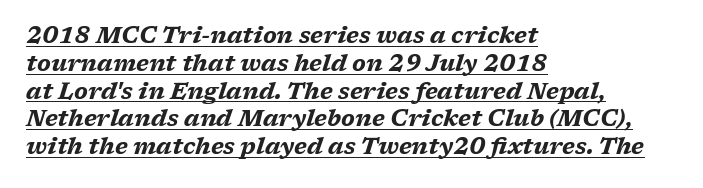
Q: Is the text bold? A: Yes.
Q: Is the text italic (slanted)? A: Yes, it leans right by about 17 degrees.
Q: Is the text underlined? A: Yes.
Q: How is the paragraph aligned? A: Left-aligned.
Q: Is the spacing between letters normal or unusually wide? A: Normal.
